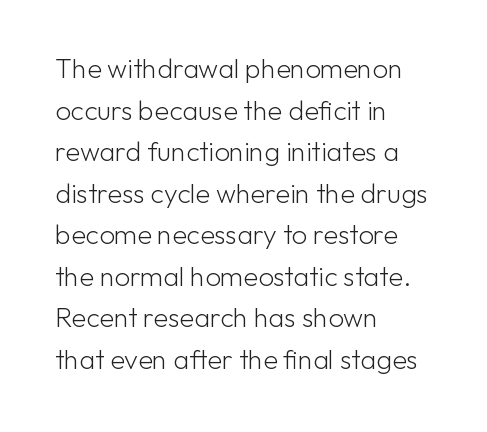
Q: Is the text bold? A: No.
Q: Is the text italic (slanted)? A: No, it is upright.
Q: Is the text underlined? A: No.
Q: How is the paragraph aligned? A: Left-aligned.
Q: Is the spacing between letters normal or unusually wide? A: Normal.
Q: Is the spacing between lines tight, normal or loose? A: Normal.
